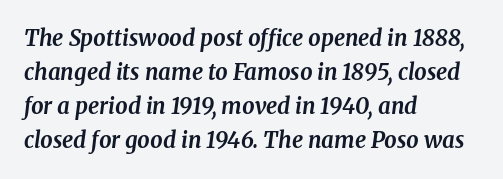
Strokes here are thick enough to call this a true bold. Letters rest on an invisible, unmarked baseline. Look at the tracking — it's just the regular setting, nothing added. Typeset ragged right — the left edge is the straight one.
